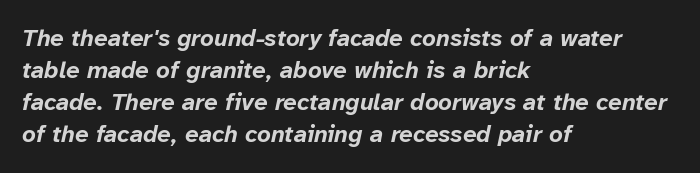
Q: Is the text bold? A: Yes.
Q: Is the text italic (slanted)? A: Yes, it leans right by about 12 degrees.
Q: Is the text underlined? A: No.
Q: How is the paragraph aligned? A: Left-aligned.
Q: Is the spacing between letters normal or unusually wide? A: Normal.
Q: Is the spacing between lines tight, normal or loose? A: Normal.
